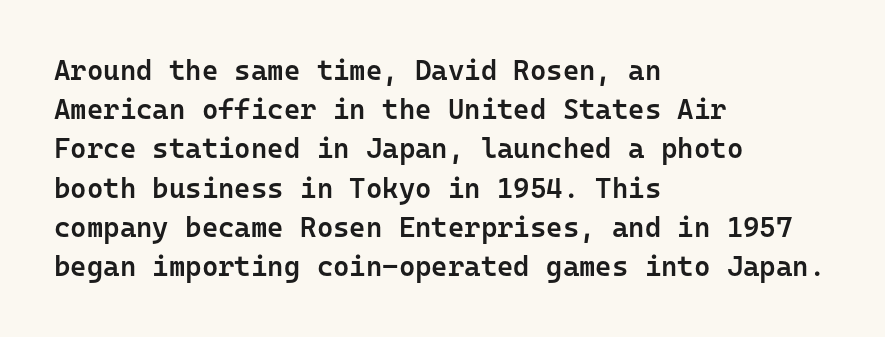
The image shows 28 px semibold sans-serif type, upright, monospaced; set left-aligned, normal line spacing (1.4x), normal letter spacing, not underlined; low stroke contrast and a medium x-height.
